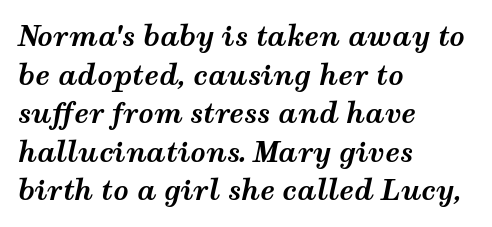
Q: Is the text bold? A: Yes.
Q: Is the text italic (slanted)? A: Yes, it leans right by about 12 degrees.
Q: Is the text underlined? A: No.
Q: How is the paragraph aligned? A: Left-aligned.
Q: Is the spacing between letters normal or unusually wide? A: Normal.
Q: Is the spacing between lines tight, normal or loose? A: Normal.
